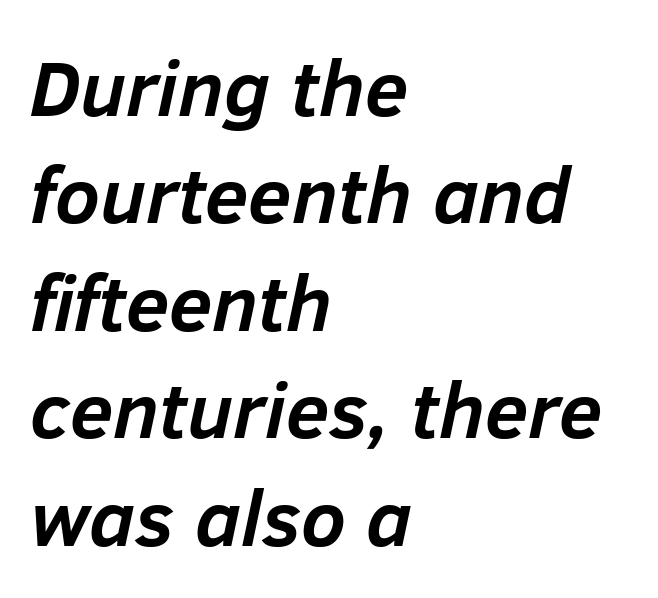
The image shows 79 px semibold type, italic (leaning right); set left-aligned, normal line spacing (1.36x), normal letter spacing, not underlined; low stroke contrast and a medium x-height.
